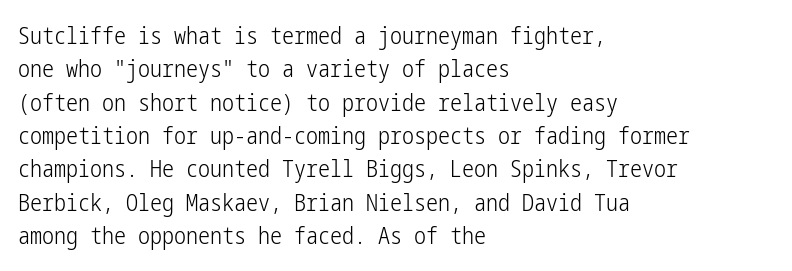
{"italic": "no", "bold": "no", "underline": "no", "align": "left", "line_spacing": "normal", "line_spacing_ratio": 1.39, "letter_spacing": "normal", "letter_spacing_em": 0.0, "glyph_px": 24}
